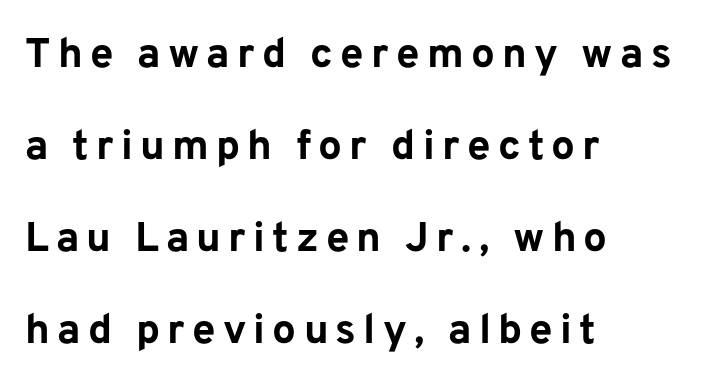
This sample is left-justified, so line endings fall wherever the words run out. Think of a printed novel: that variable character pitch is what you see here. The line-height multiplier appears high, well above default. Each glyph is drawn with heavy, bold strokes.
